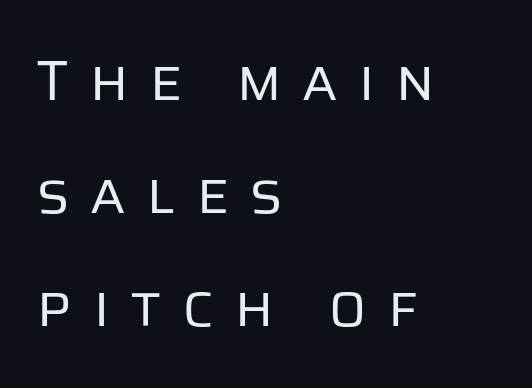
Q: Is the text bold? A: No.
Q: Is the text italic (slanted)? A: No, it is upright.
Q: Is the typeface a serif or a sans-serif typeface? A: Sans-serif.
Q: Is the text underlined? A: No.
Q: How is the paragraph aligned? A: Left-aligned.
Q: Is the spacing between letters normal or unusually wide? A: Unusually wide.
Q: Is the spacing between lines tight, normal or loose? A: Loose.
Q: Width (condensed, normal, or wide)? A: Normal.
Q: Stroke contrast? A: Low.
Q: x-height? A: Large.
Q: Monospaced? A: No.
